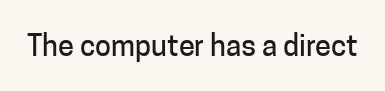
Q: Is the text italic (slanted)? A: No, it is upright.
Q: Is the typeface a serif or a sans-serif typeface? A: Sans-serif.
Q: Is the text underlined? A: No.
Q: Is the spacing between letters normal or unusually wide? A: Normal.
Q: Width (condensed, normal, or wide)? A: Normal.
Q: Stroke contrast? A: Low.
Q: x-height? A: Medium.
Q: Monospaced? A: No.
